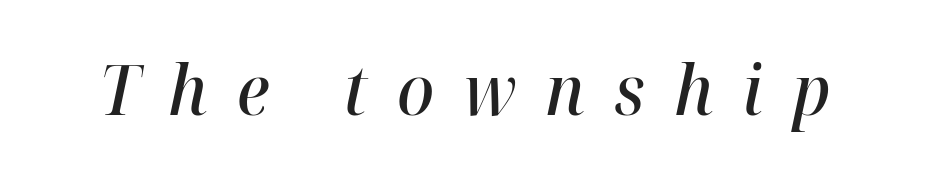
{"italic": "yes", "lean": "right", "slant_degrees": 12, "bold": "semi", "weight": "semibold", "width": "normal", "stroke_contrast": "high", "x_height": "medium", "monospaced": "no", "underline": "no", "letter_spacing": "wide", "letter_spacing_em": 0.42, "glyph_px": 69}
